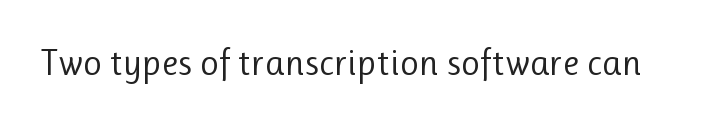
Q: Is the text bold? A: No.
Q: Is the text italic (slanted)? A: No, it is upright.
Q: Is the typeface a serif or a sans-serif typeface? A: Sans-serif.
Q: Is the text underlined? A: No.
Q: Is the spacing between letters normal or unusually wide? A: Normal.
Q: Width (condensed, normal, or wide)? A: Normal.
Q: Stroke contrast? A: Low.
Q: x-height? A: Medium.
Q: Monospaced? A: No.
